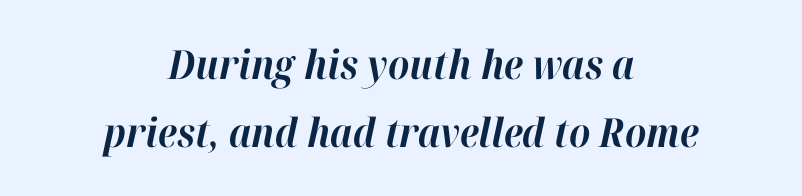
The image shows 40 px bold type, italic (leaning right); set centered, line spacing 1.71x, normal letter spacing, not underlined; high stroke contrast and a medium x-height.
